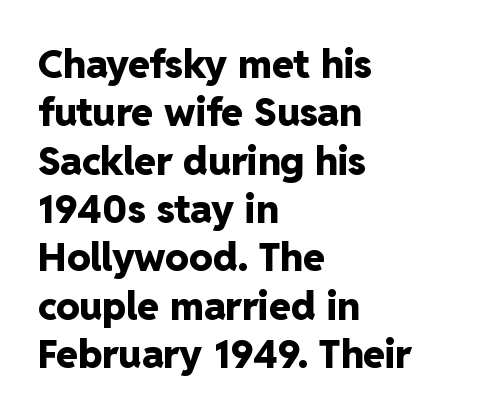
The image shows 39 px heavy sans-serif type, upright; set left-aligned, line spacing 1.24x, normal letter spacing, not underlined; low stroke contrast and a medium x-height.
